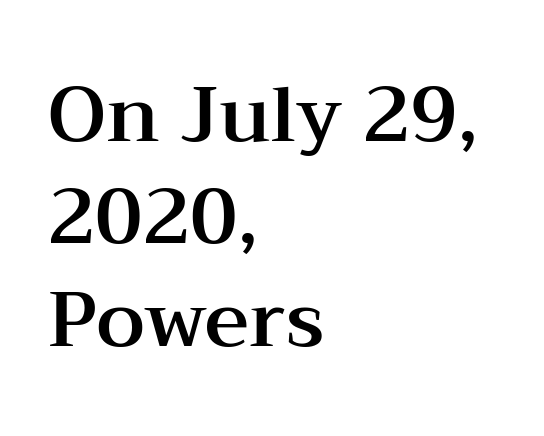
Check where the strokes stop: tiny serifs finish them off. Do the characters align in a grid? No, the font is proportional. Glance below the letters and you will spot only blank space. This rendering uses left alignment, leaving the right contour irregular. Characters follow at the spacing the type designer built in.
